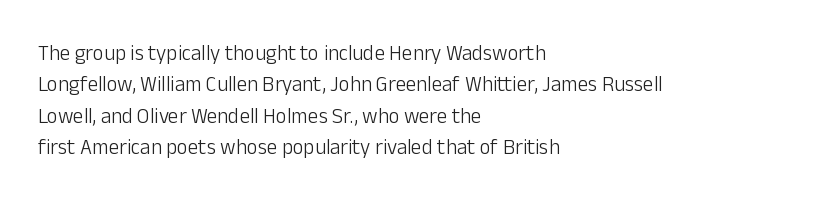
The image shows 21 px text type, upright; set left-aligned, normal line spacing (1.49x), normal letter spacing, not underlined.
